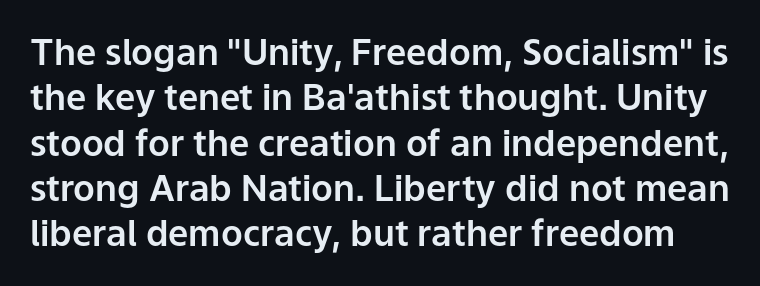
{"serif": "no", "italic": "no", "width": "normal", "stroke_contrast": "low", "x_height": "medium", "monospaced": "no", "underline": "no", "line_spacing": "normal", "line_spacing_ratio": 1.26, "letter_spacing": "normal", "letter_spacing_em": 0.0, "glyph_px": 36}
